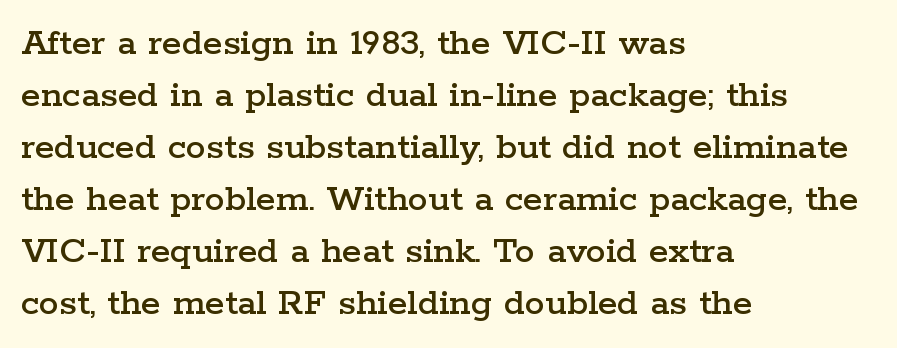
Q: Is the text italic (slanted)? A: No, it is upright.
Q: Is the typeface a serif or a sans-serif typeface? A: Serif.
Q: Is the text underlined? A: No.
Q: How is the paragraph aligned? A: Left-aligned.
Q: Is the spacing between letters normal or unusually wide? A: Normal.
Q: Is the spacing between lines tight, normal or loose? A: Normal.
Q: Width (condensed, normal, or wide)? A: Wide.
Q: Stroke contrast? A: Low.
Q: x-height? A: Medium.
Q: Monospaced? A: No.
